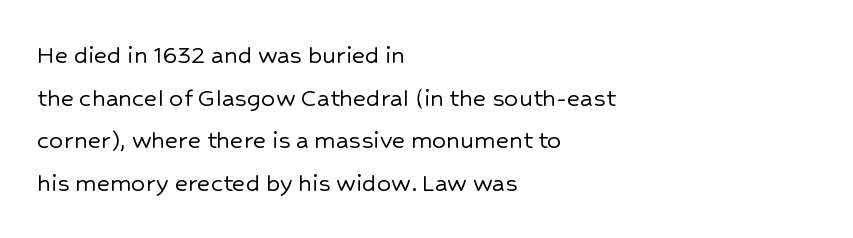
The image shows 28 px sans-serif type, upright; set left-aligned, normal line spacing (1.52x), normal letter spacing, not underlined; low stroke contrast and a medium x-height.
